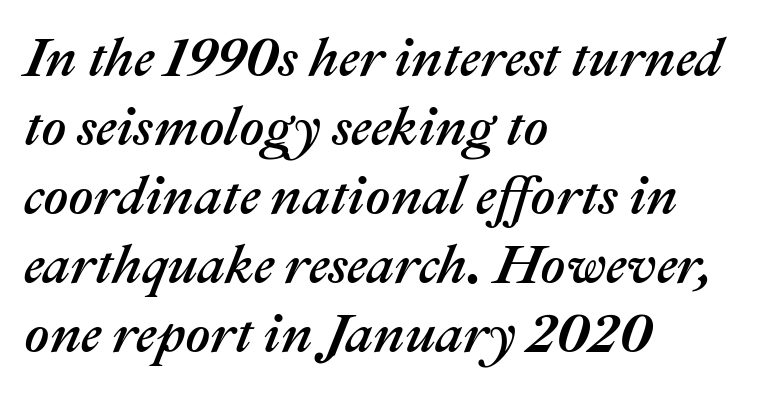
The image shows 54 px text type, italic (leaning right); set left-aligned, normal line spacing (1.28x), normal letter spacing, not underlined; medium stroke contrast and a medium x-height.
